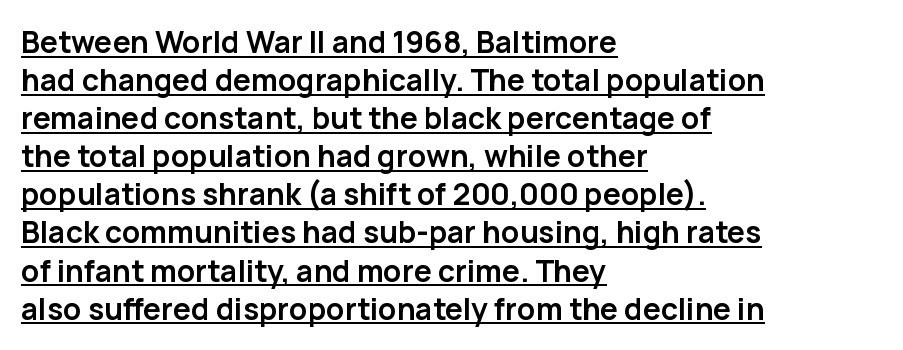
The image shows 30 px semibold sans-serif type, upright; set left-aligned, normal line spacing (1.27x), normal letter spacing, underlined; low stroke contrast and a medium x-height.
